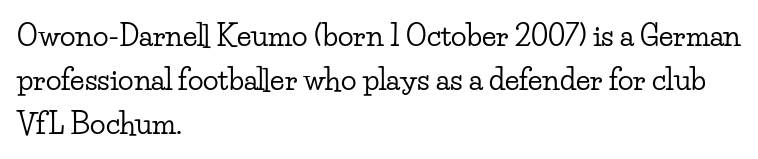
The image shows 29 px wide serif type, upright; set left-aligned, normal line spacing (1.51x), normal letter spacing, not underlined; low stroke contrast and a small x-height.
